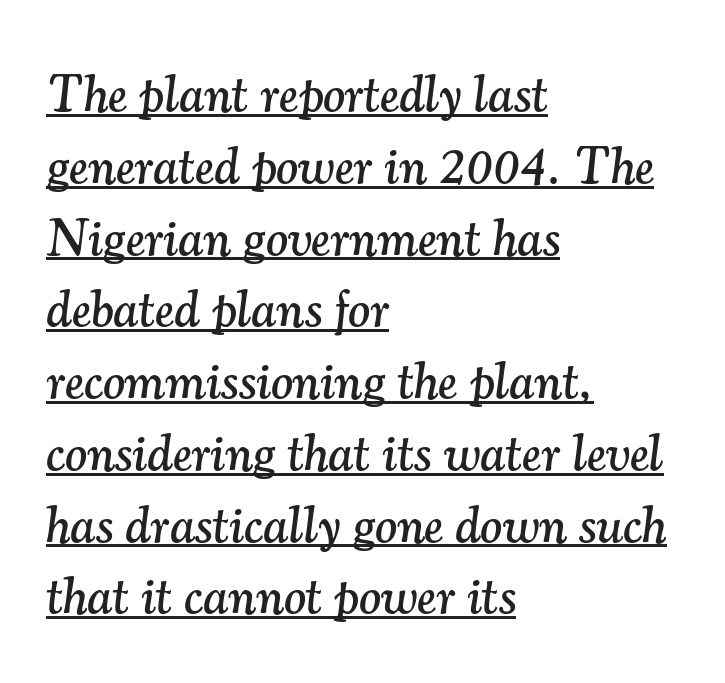
The image shows 52 px serif type, italic (leaning right); set left-aligned, normal line spacing (1.38x), normal letter spacing, underlined; medium stroke contrast and a small x-height.
